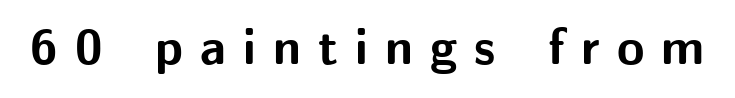
{"serif": "no", "italic": "no", "bold": "yes", "weight": "bold", "width": "normal", "stroke_contrast": "medium", "x_height": "medium", "monospaced": "no", "underline": "no", "letter_spacing": "wide", "letter_spacing_em": 0.34, "glyph_px": 50}
